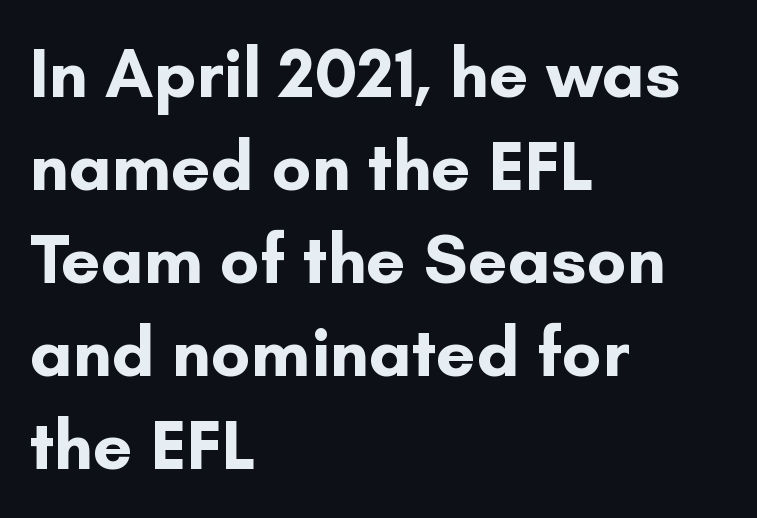
The image shows 70 px bold sans-serif type, upright; set left-aligned, normal line spacing (1.33x), normal letter spacing, not underlined; low stroke contrast and a small x-height.
